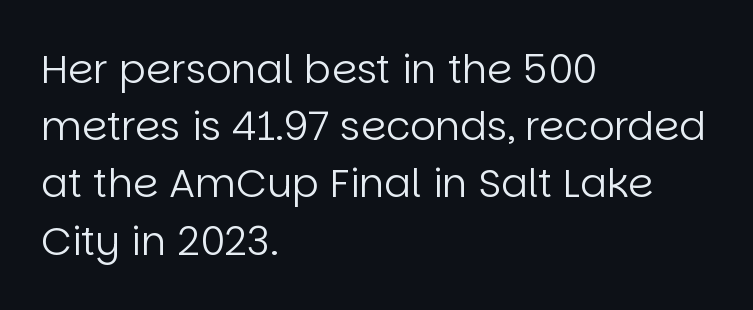
The image shows 40 px regular-weight sans-serif type, upright; set left-aligned, normal line spacing (1.43x), normal letter spacing, not underlined; low stroke contrast and a large x-height.
